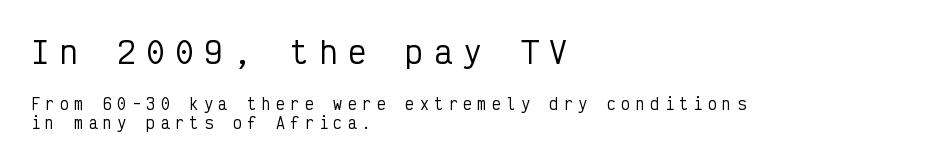
Q: Is the text italic (slanted)? A: No, it is upright.
Q: Is the typeface a serif or a sans-serif typeface? A: Sans-serif.
Q: Is the text underlined? A: No.
Q: How is the paragraph aligned? A: Left-aligned.
Q: Is the spacing between letters normal or unusually wide? A: Unusually wide.
Q: Is the spacing between lines tight, normal or loose? A: Normal.
Q: Which block of text is set in a larger size, the first (top) or the second (bottom)? A: The first (top) one.
Q: Width (condensed, normal, or wide)? A: Condensed.
Q: Stroke contrast? A: Low.
Q: x-height? A: Medium.
Q: Monospaced? A: Yes.
